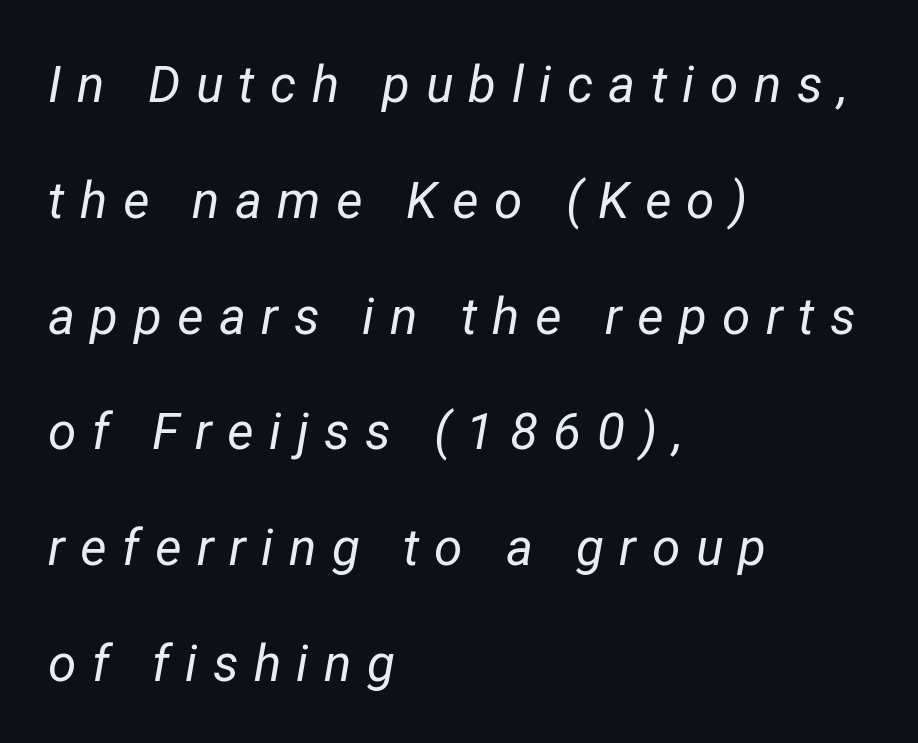
The image shows 51 px regular-weight type, italic (leaning right); set left-aligned, loose line spacing (2.27x), unusually wide letter spacing (+0.3 em), not underlined; low stroke contrast and a medium x-height.
